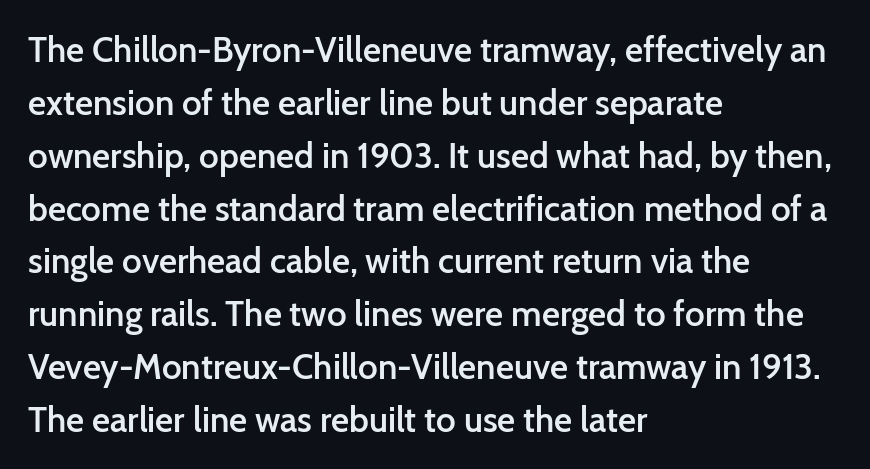
The image shows 35 px semibold sans-serif type, upright; set left-aligned, normal line spacing (1.51x), normal letter spacing, not underlined; low stroke contrast and a medium x-height.
